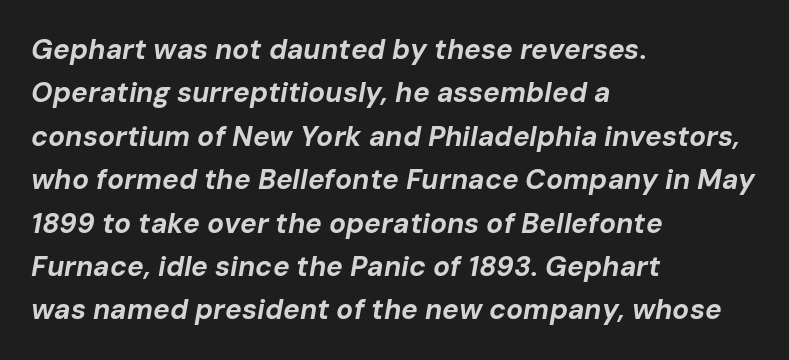
The image shows 28 px bold type, italic (leaning right); set left-aligned, normal line spacing (1.55x), normal letter spacing, not underlined; low stroke contrast and a medium x-height.
